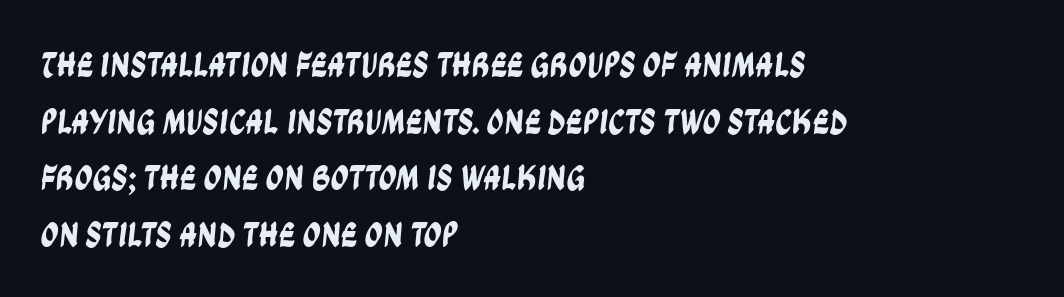
{"serif": "no", "width": "condensed", "stroke_contrast": "low", "x_height": "large", "monospaced": "no", "underline": "no", "align": "left", "line_spacing": "normal", "line_spacing_ratio": 1.57, "letter_spacing": "normal", "letter_spacing_em": 0.0, "glyph_px": 36}
